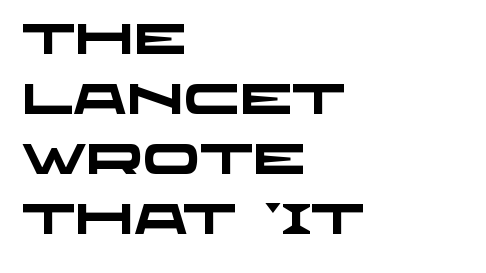
{"serif": "no", "bold": "yes", "weight": "heavy", "width": "wide", "stroke_contrast": "low", "x_height": "large", "monospaced": "no", "underline": "no", "align": "left", "line_spacing": "normal", "line_spacing_ratio": 1.43, "letter_spacing": "normal", "letter_spacing_em": 0.0, "glyph_px": 42}
